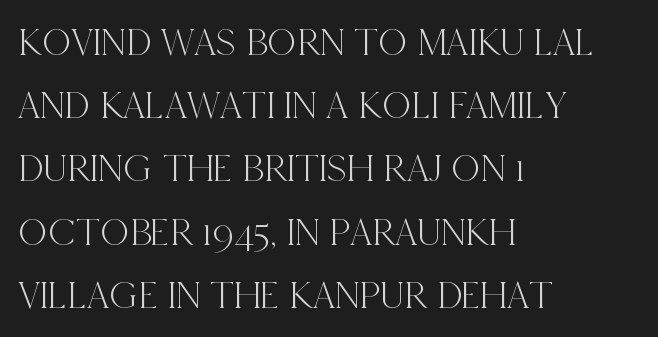
{"serif": "yes", "italic": "no", "width": "condensed", "x_height": "large", "monospaced": "no", "underline": "no", "align": "left", "line_spacing": "normal", "line_spacing_ratio": 1.58, "letter_spacing": "normal", "letter_spacing_em": 0.0, "glyph_px": 40}
